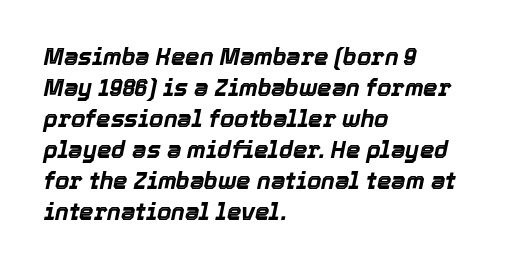
The image shows 23 px bold type, italic (leaning right); set left-aligned, normal line spacing (1.35x), normal letter spacing, not underlined.
